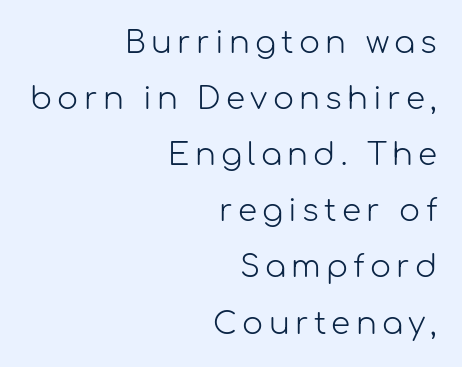
Q: Is the text bold? A: No.
Q: Is the text italic (slanted)? A: No, it is upright.
Q: Is the typeface a serif or a sans-serif typeface? A: Sans-serif.
Q: Is the text underlined? A: No.
Q: How is the paragraph aligned? A: Right-aligned.
Q: Width (condensed, normal, or wide)? A: Normal.
Q: Stroke contrast? A: Low.
Q: x-height? A: Medium.
Q: Monospaced? A: No.
